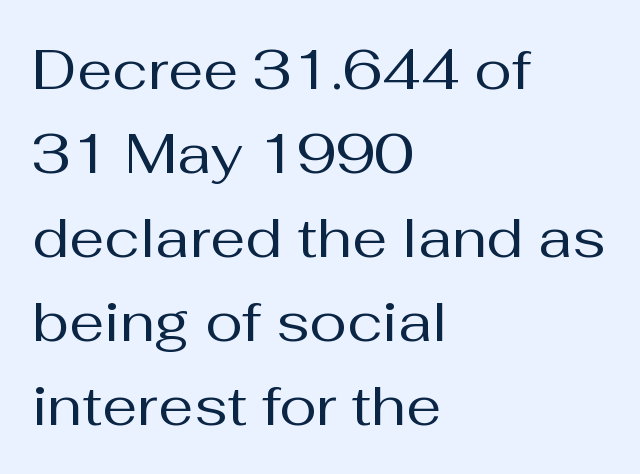
Stems and bowls with no extra thickness — not bold. Alignment: flush left. These lines are rendered in a variable-pitch font. This rendering features lettering with no underline.
